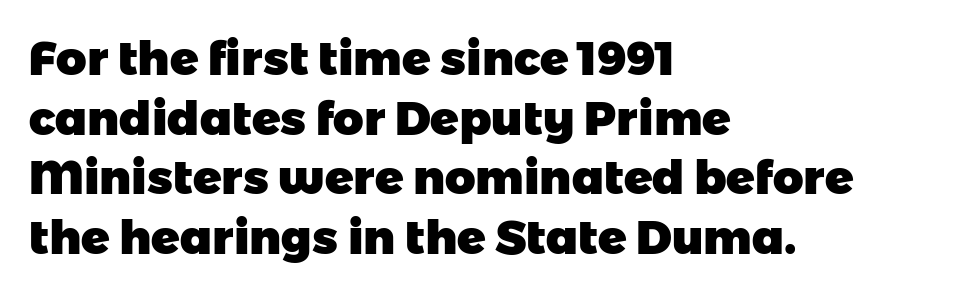
The image shows 47 px heavy sans-serif type; set left-aligned, normal line spacing (1.27x), normal letter spacing, not underlined; low stroke contrast and a medium x-height.
